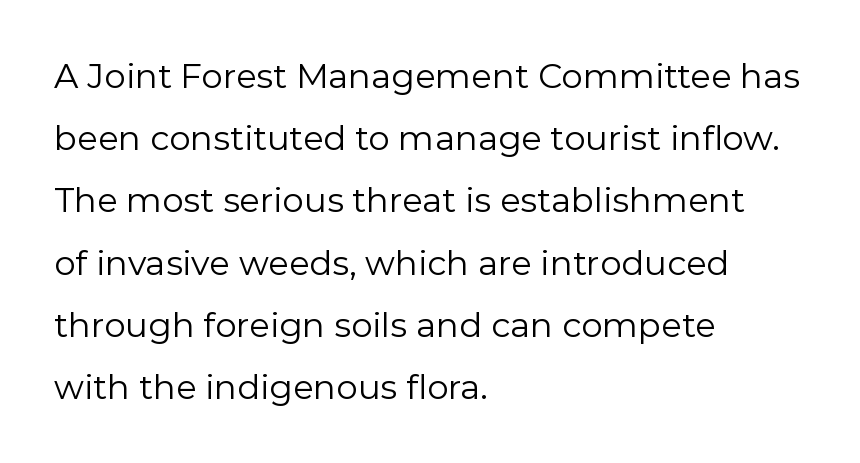
Q: Is the text bold? A: No.
Q: Is the text italic (slanted)? A: No, it is upright.
Q: Is the typeface a serif or a sans-serif typeface? A: Sans-serif.
Q: Is the text underlined? A: No.
Q: How is the paragraph aligned? A: Left-aligned.
Q: Is the spacing between letters normal or unusually wide? A: Normal.
Q: Width (condensed, normal, or wide)? A: Normal.
Q: Stroke contrast? A: Low.
Q: x-height? A: Medium.
Q: Monospaced? A: No.
